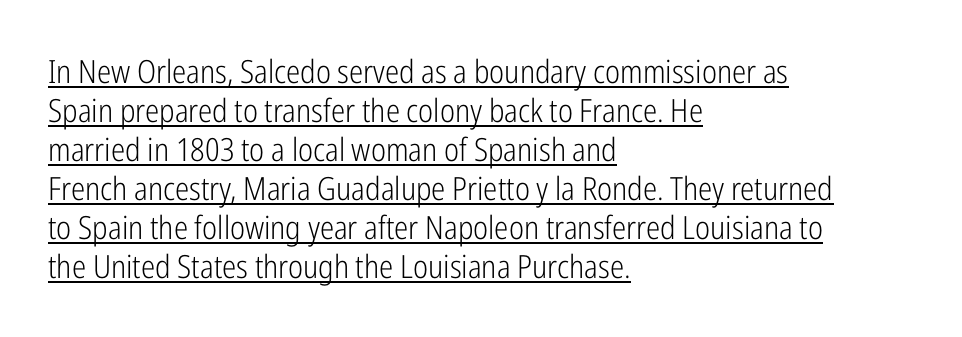
Q: Is the text bold? A: No.
Q: Is the text italic (slanted)? A: No, it is upright.
Q: Is the typeface a serif or a sans-serif typeface? A: Sans-serif.
Q: Is the text underlined? A: Yes.
Q: How is the paragraph aligned? A: Left-aligned.
Q: Is the spacing between letters normal or unusually wide? A: Normal.
Q: Width (condensed, normal, or wide)? A: Condensed.
Q: Stroke contrast? A: Low.
Q: x-height? A: Medium.
Q: Monospaced? A: No.
